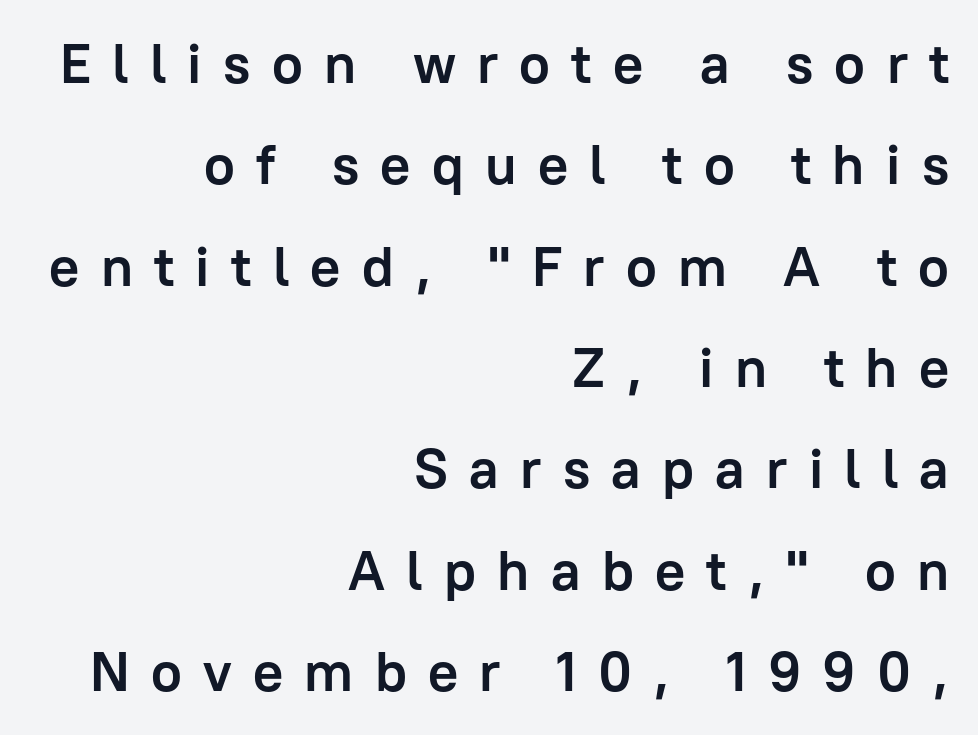
Q: Is the text bold? A: Yes.
Q: Is the text italic (slanted)? A: No, it is upright.
Q: Is the typeface a serif or a sans-serif typeface? A: Sans-serif.
Q: Is the text underlined? A: No.
Q: How is the paragraph aligned? A: Right-aligned.
Q: Is the spacing between letters normal or unusually wide? A: Unusually wide.
Q: Width (condensed, normal, or wide)? A: Normal.
Q: Stroke contrast? A: Low.
Q: x-height? A: Medium.
Q: Monospaced? A: No.
